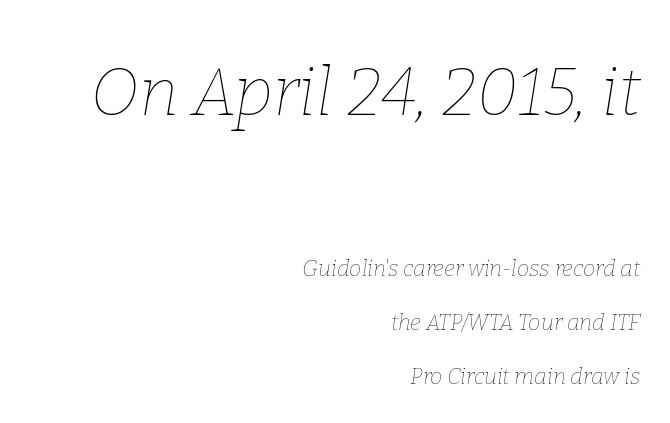
The image shows 67 px thin type, italic (leaning right); set right-aligned, loose line spacing (2.45x), normal letter spacing, not underlined; the first (top) block is 3.05x larger; low stroke contrast and a medium x-height.
